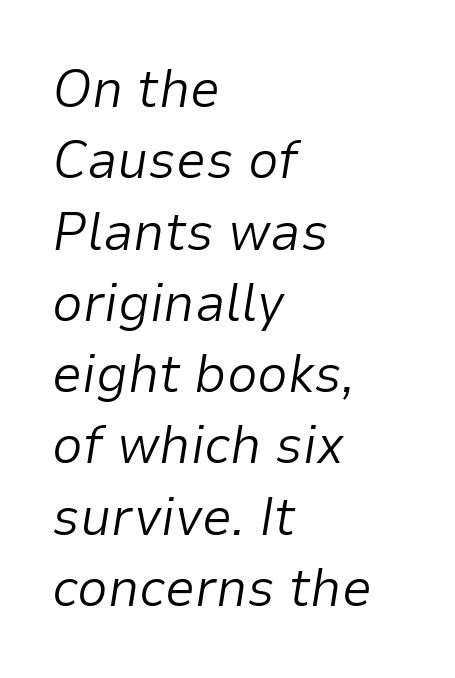
Students, observe: this is what conventionally led text looks like. Words float on clear page, feet unadorned. These glyphs show unthickened strokes, regular width or finer. Style check: oblique. Nothing unusual about the tracking: characters are spaced as the font intends. Compared with a centered layout, this one pins lines to the left instead.
